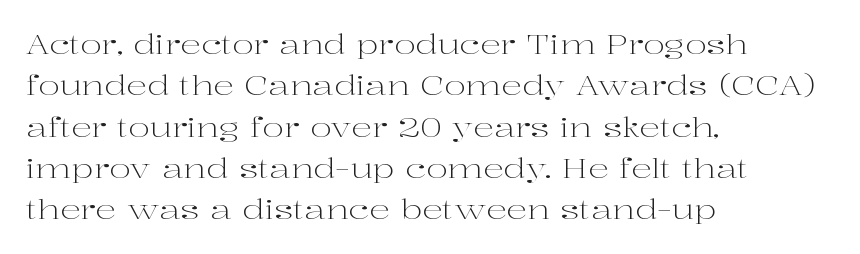
Q: Is the text bold? A: No.
Q: Is the text italic (slanted)? A: No, it is upright.
Q: Is the text underlined? A: No.
Q: How is the paragraph aligned? A: Left-aligned.
Q: Is the spacing between letters normal or unusually wide? A: Normal.
Q: Is the spacing between lines tight, normal or loose? A: Normal.
